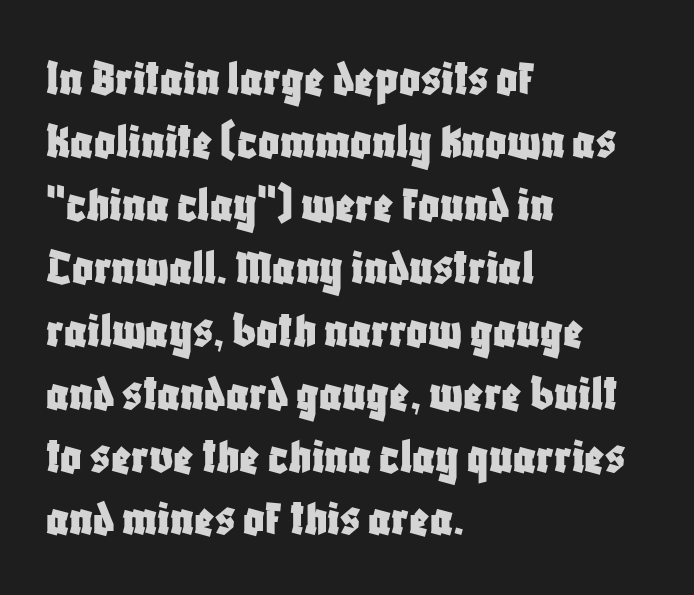
This rendering leaves character spacing at its baseline value. Glance below the letters and you will spot only blank space. Nope, no serifs anywhere on these letters. If you drew a line through each stem, it would be perfectly vertical.
